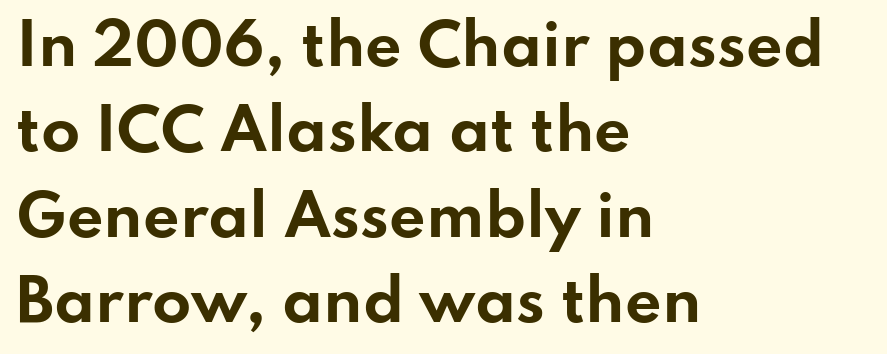
{"serif": "no", "italic": "no", "bold": "yes", "weight": "bold", "width": "wide", "stroke_contrast": "low", "x_height": "small", "monospaced": "no", "underline": "no", "align": "left", "line_spacing": "normal", "line_spacing_ratio": 1.5, "letter_spacing": "normal", "letter_spacing_em": 0.0, "glyph_px": 57}
